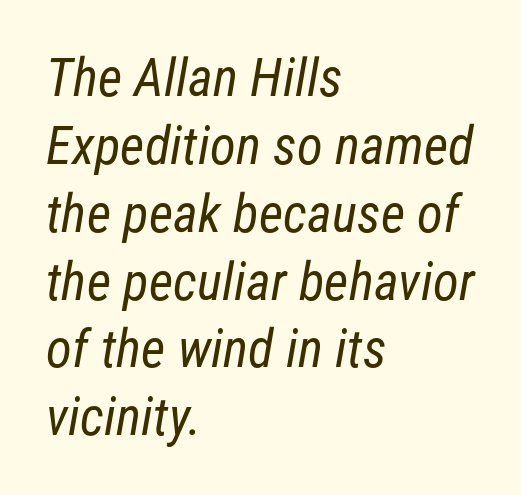
A clean baseline with only descenders dipping below it. All the whitespace from short lines collects on the right. Heaviness? Minimal to ordinary, like unemphasized prose. Each letter keeps its own natural width here, so spacing adapts to shape. This is sans-serif lettering, the kind often seen on screens and signage.
